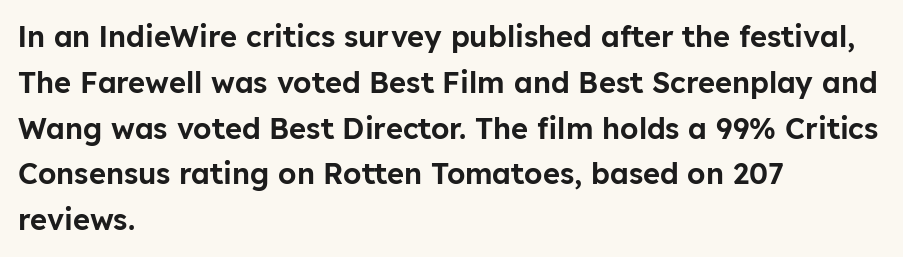
Typographically, this falls in the sans-serif category. Nobody touched the tracking dial on this one. These lines are set flush left with a ragged right edge. The specimen omits any rule beneath the text block's lines.
